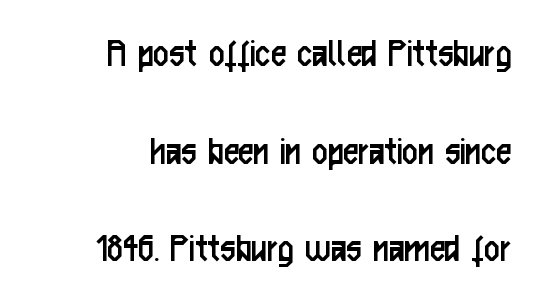
{"serif": "no", "italic": "no", "bold": "no", "weight": "regular", "width": "condensed", "stroke_contrast": "low", "x_height": "medium", "monospaced": "no", "underline": "no", "align": "right", "line_spacing": "loose", "line_spacing_ratio": 2.27, "letter_spacing": "normal", "letter_spacing_em": 0.0, "glyph_px": 43}
